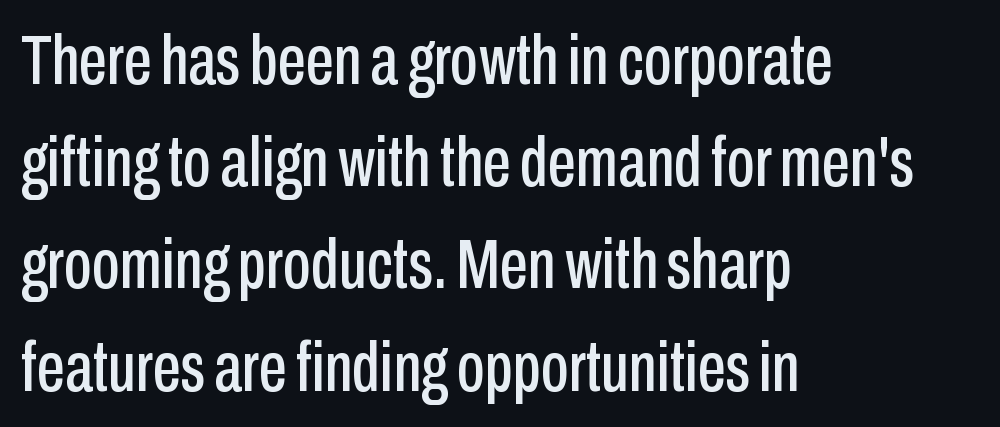
This rendering uses left alignment, leaving the right contour irregular. The area under the type is left untouched. Each letter keeps its own natural width here, so spacing adapts to shape. How are the letters spaced? Ordinarily, with no added tracking. A normal amount of white space separates one row of letters from the next.
